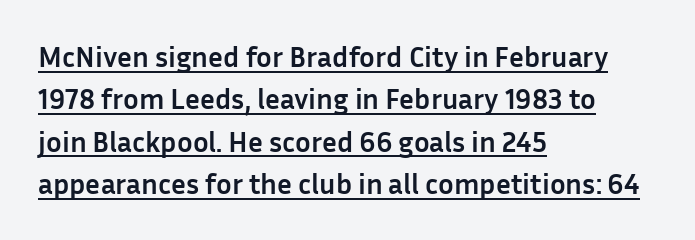
Is this a fixed-width face? No — the glyphs have proportional, varying widths. Spacing between characters is what you'd get straight out of the box. The lettering holds an erect, upright posture throughout. The lines sit at an ordinary, default distance from one another.
